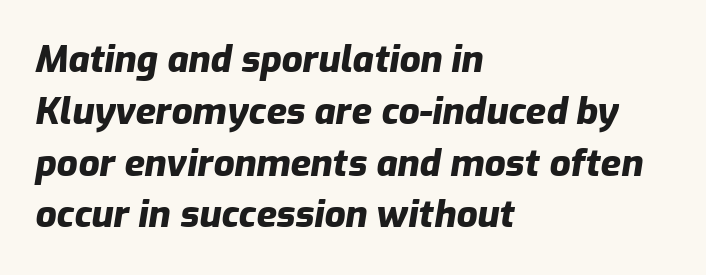
The lines sit at an ordinary, default distance from one another. Looks like regular typesetting: each glyph gets only the width it needs. Line beginnings align vertically; line endings do not. Plain, unruled lines of type. Slanted lettering throughout.
